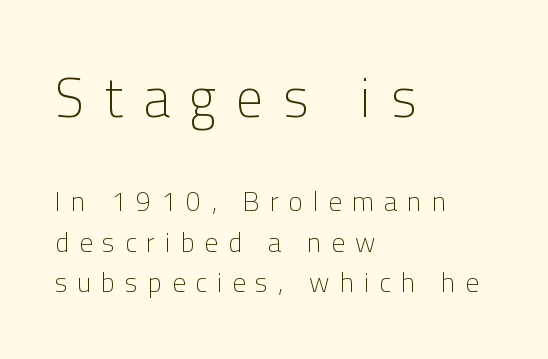
Q: Is the text bold? A: No.
Q: Is the text italic (slanted)? A: No, it is upright.
Q: Is the typeface a serif or a sans-serif typeface? A: Sans-serif.
Q: Is the text underlined? A: No.
Q: How is the paragraph aligned? A: Left-aligned.
Q: Is the spacing between letters normal or unusually wide? A: Unusually wide.
Q: Is the spacing between lines tight, normal or loose? A: Normal.
Q: Which block of text is set in a larger size, the first (top) or the second (bottom)? A: The first (top) one.
Q: Width (condensed, normal, or wide)? A: Normal.
Q: Stroke contrast? A: Low.
Q: x-height? A: Medium.
Q: Monospaced? A: No.
